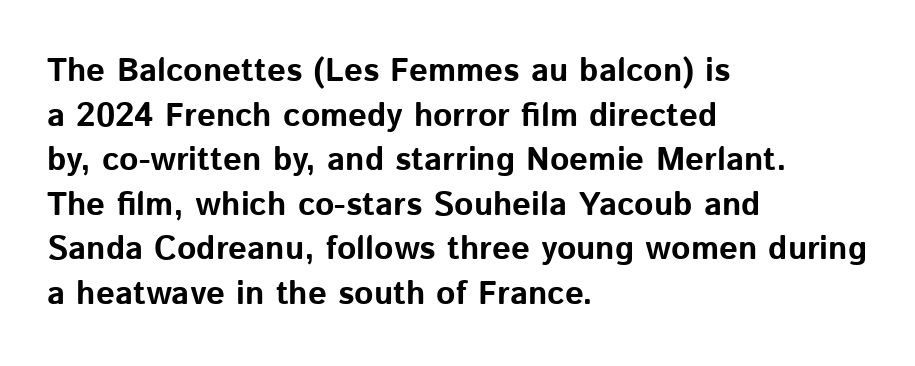
Q: Is the text bold? A: Yes.
Q: Is the text italic (slanted)? A: No, it is upright.
Q: Is the typeface a serif or a sans-serif typeface? A: Sans-serif.
Q: Is the text underlined? A: No.
Q: How is the paragraph aligned? A: Left-aligned.
Q: Is the spacing between letters normal or unusually wide? A: Normal.
Q: Is the spacing between lines tight, normal or loose? A: Normal.
Q: Width (condensed, normal, or wide)? A: Normal.
Q: Stroke contrast? A: Low.
Q: x-height? A: Medium.
Q: Monospaced? A: No.
